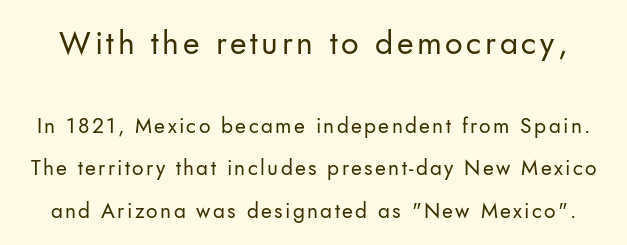
Q: Is the text bold? A: No.
Q: Is the text italic (slanted)? A: No, it is upright.
Q: Is the typeface a serif or a sans-serif typeface? A: Sans-serif.
Q: Is the text underlined? A: No.
Q: Is the spacing between lines tight, normal or loose? A: Loose.
Q: Which block of text is set in a larger size, the first (top) or the second (bottom)? A: The first (top) one.
Q: Width (condensed, normal, or wide)? A: Normal.
Q: Stroke contrast? A: Low.
Q: x-height? A: Small.
Q: Monospaced? A: No.
